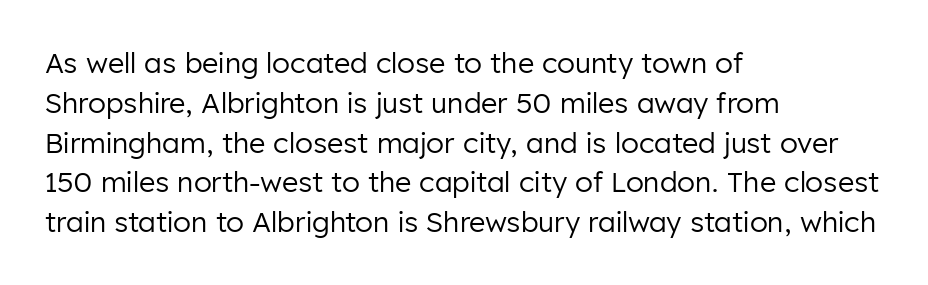
The image shows 28 px regular-weight sans-serif type, upright; set left-aligned, normal line spacing (1.42x), normal letter spacing, not underlined; low stroke contrast and a medium x-height.
